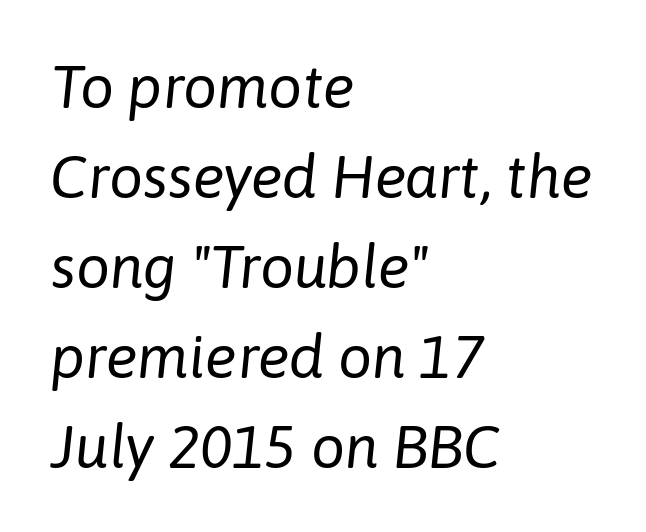
The image shows 60 px regular-weight type, italic (leaning right); set left-aligned, normal line spacing (1.5x), normal letter spacing, not underlined; low stroke contrast and a medium x-height.
